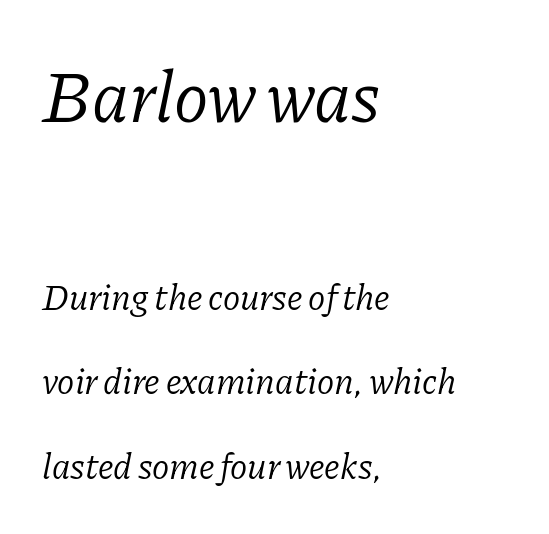
The image shows 72 px light serif type, italic (leaning right); set left-aligned, loose line spacing (2.36x), normal letter spacing, not underlined; the first (top) block is 2.0x larger; low stroke contrast and a medium x-height.
